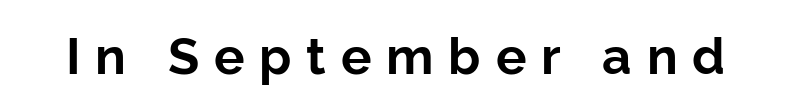
{"serif": "no", "italic": "no", "bold": "yes", "weight": "bold", "width": "normal", "stroke_contrast": "low", "x_height": "medium", "monospaced": "no", "underline": "no", "letter_spacing": "wide", "letter_spacing_em": 0.29, "glyph_px": 51}
